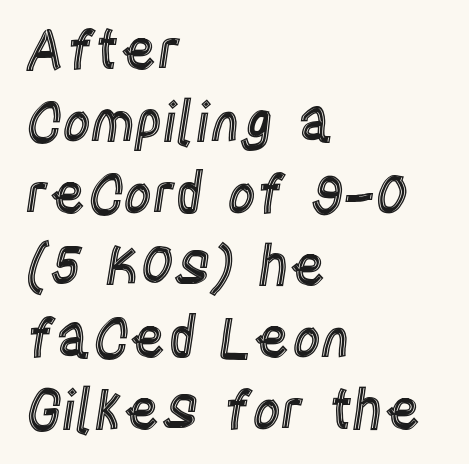
The rendering uses natural spacing where letterforms have individual widths. Students, note that the glyphs here touch the page at normal intervals. Notice how the passage keeps a crisp vertical edge on the left only. Just letters on the line, the space beneath them empty.
